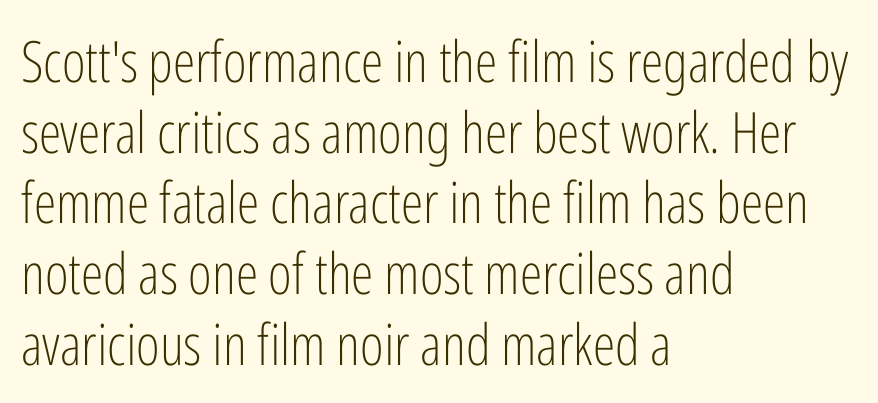
The image shows 57 px light, condensed sans-serif type, upright; set left-aligned, line spacing 1.24x, normal letter spacing, not underlined; low stroke contrast and a medium x-height.
